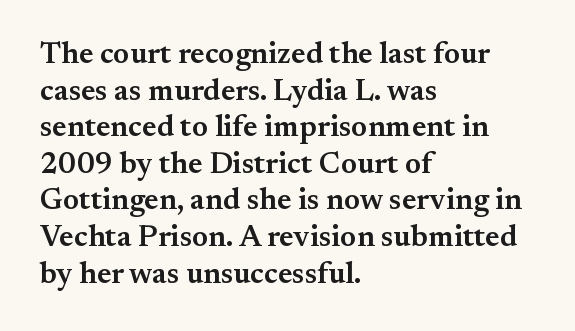
The space directly below the letters is spotless. These lines are composed in type with serifs. Every stem runs plumb, perpendicular to the baseline. This sample is left-justified, so line endings fall wherever the words run out.
